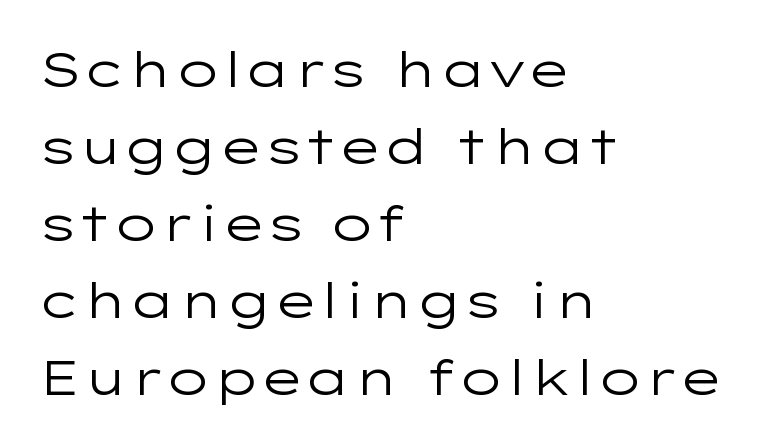
The image shows 49 px regular-weight, wide sans-serif type, upright; set left-aligned, normal line spacing (1.57x), normal letter spacing, not underlined; low stroke contrast and a medium x-height.
